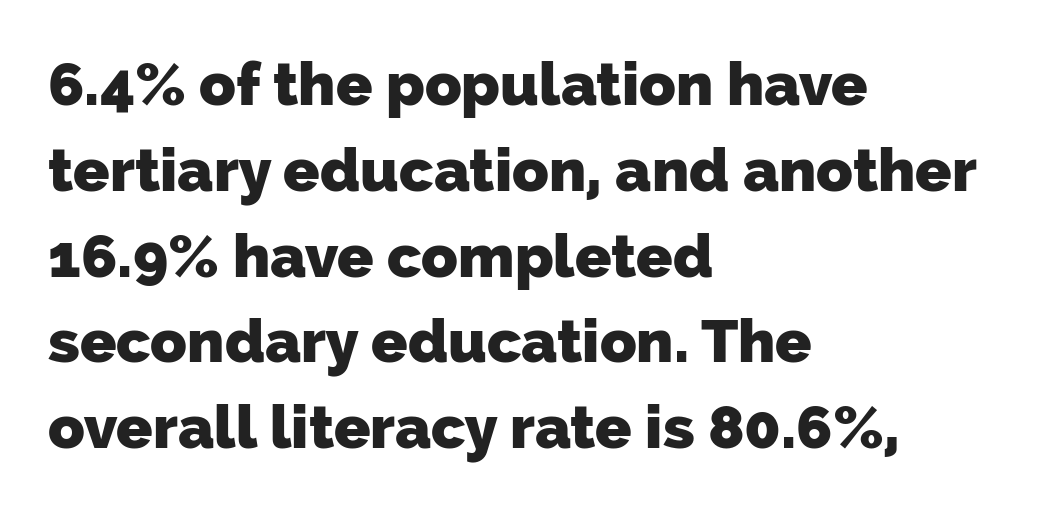
The image shows 60 px heavy sans-serif type; set left-aligned, normal line spacing (1.43x), normal letter spacing, not underlined; low stroke contrast and a medium x-height.
